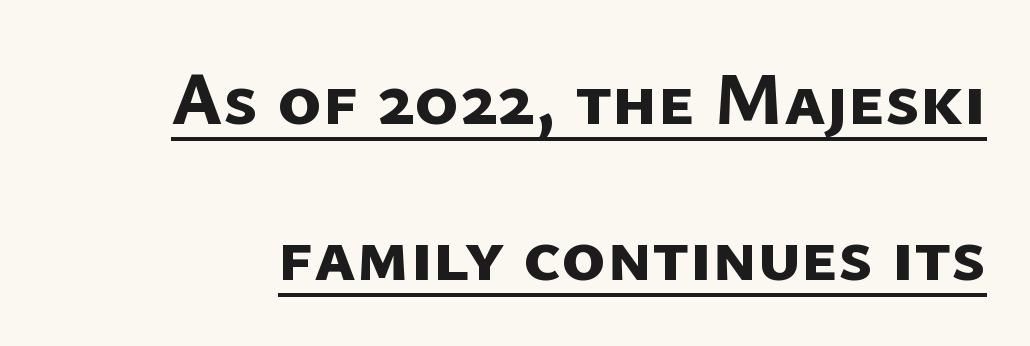
{"serif": "no", "bold": "yes", "weight": "bold", "width": "normal", "stroke_contrast": "low", "x_height": "medium", "monospaced": "no", "underline": "yes", "line_spacing": "loose", "line_spacing_ratio": 2.08, "letter_spacing": "normal", "letter_spacing_em": 0.0, "glyph_px": 75}
